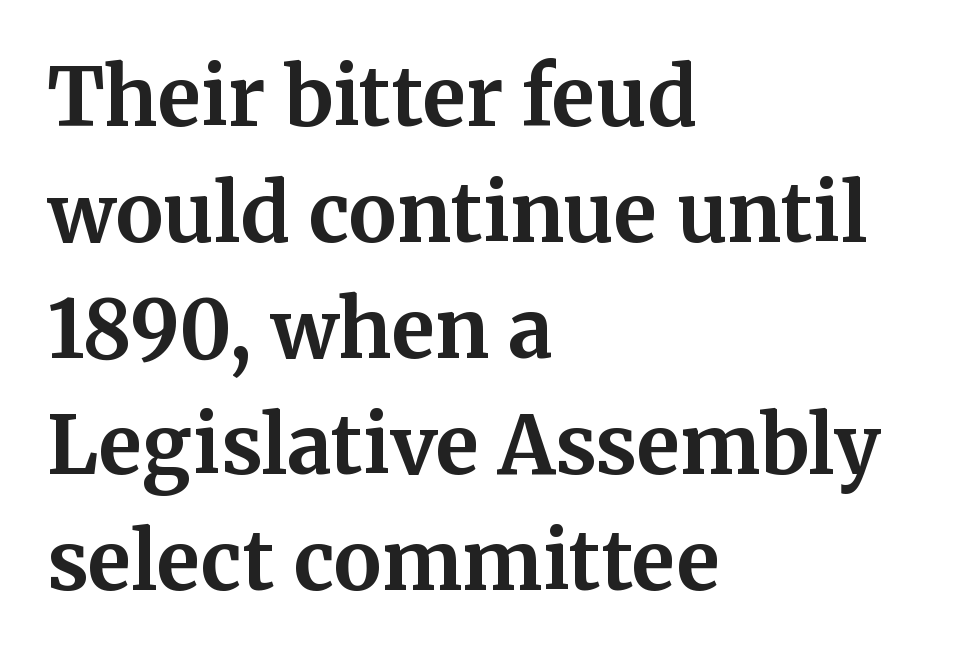
The image shows 80 px bold serif type, upright; set left-aligned, normal line spacing (1.45x), normal letter spacing, not underlined; medium stroke contrast and a medium x-height.
